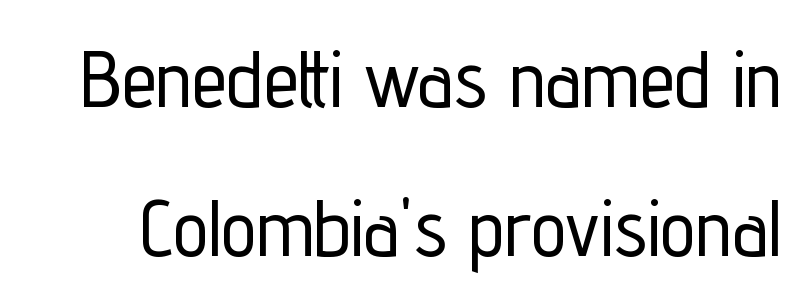
The image shows 79 px condensed sans-serif type, upright; set line spacing 1.89x, normal letter spacing, not underlined; low stroke contrast and a medium x-height.
